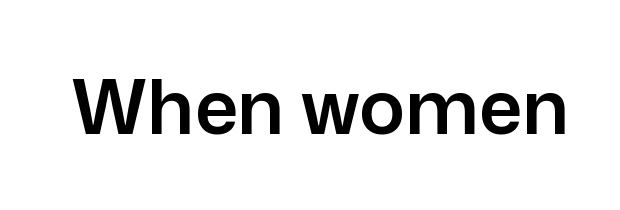
{"serif": "no", "italic": "no", "width": "normal", "stroke_contrast": "low", "x_height": "medium", "monospaced": "no", "underline": "no", "letter_spacing": "normal", "letter_spacing_em": 0.0, "glyph_px": 76}
